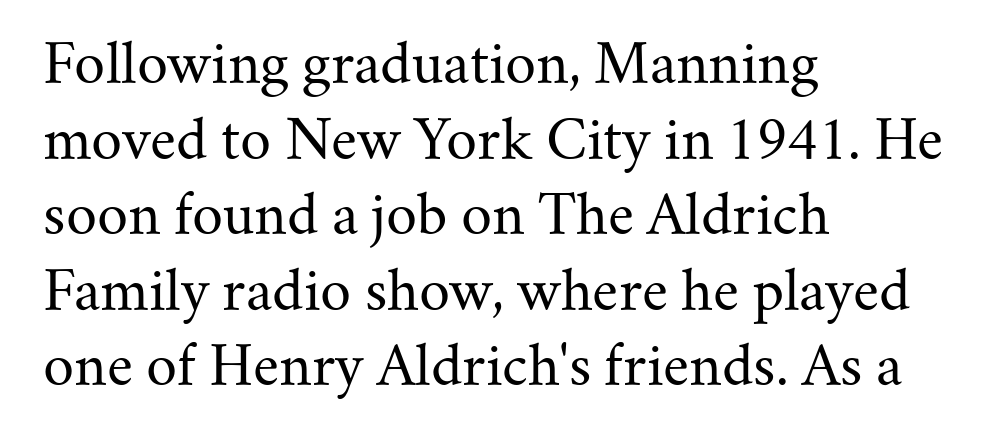
The image shows 54 px regular-weight serif type, upright; set left-aligned, normal line spacing (1.4x), normal letter spacing, not underlined; medium stroke contrast and a small x-height.
